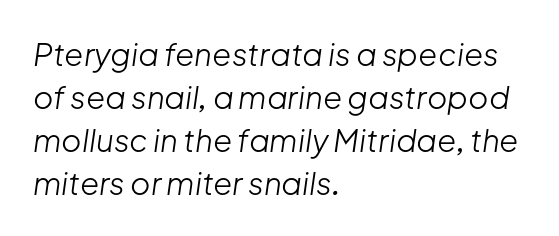
Each word holds together tightly as a unit, with standard inter-letter gaps. Each line starts at the same left margin while the right side varies. The area under the type is left untouched. Think of a printed novel: that variable character pitch is what you see here. Counters stay open thanks to moderate or lighter strokes. When letters slant like this, we call the style italic.
